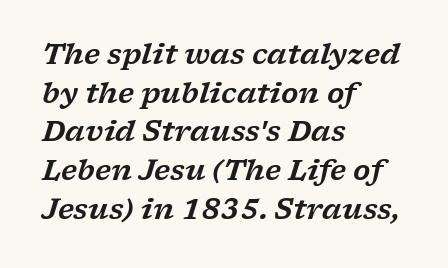
Q: Is the text italic (slanted)? A: Yes, it leans right by about 17 degrees.
Q: Is the typeface a serif or a sans-serif typeface? A: Serif.
Q: Is the text underlined? A: No.
Q: How is the paragraph aligned? A: Left-aligned.
Q: Is the spacing between letters normal or unusually wide? A: Normal.
Q: Is the spacing between lines tight, normal or loose? A: Normal.
Q: Width (condensed, normal, or wide)? A: Wide.
Q: Stroke contrast? A: Low.
Q: x-height? A: Medium.
Q: Monospaced? A: No.
